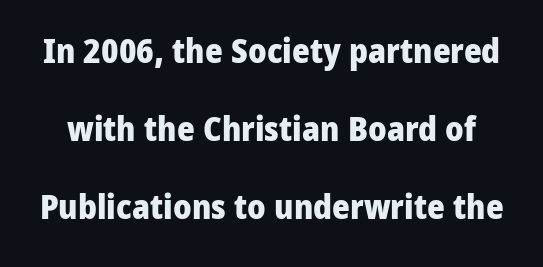
The image shows 34 px heavy sans-serif type, upright; set loose line spacing (2.3x), normal letter spacing, not underlined; low stroke contrast and a medium x-height.
